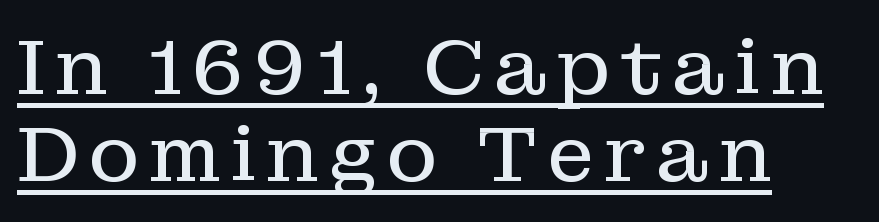
{"serif": "yes", "italic": "no", "bold": "no", "weight": "regular", "width": "normal", "stroke_contrast": "low", "x_height": "medium", "monospaced": "no", "underline": "yes", "align": "left", "line_spacing": "tight", "line_spacing_ratio": 1.11, "glyph_px": 78}
